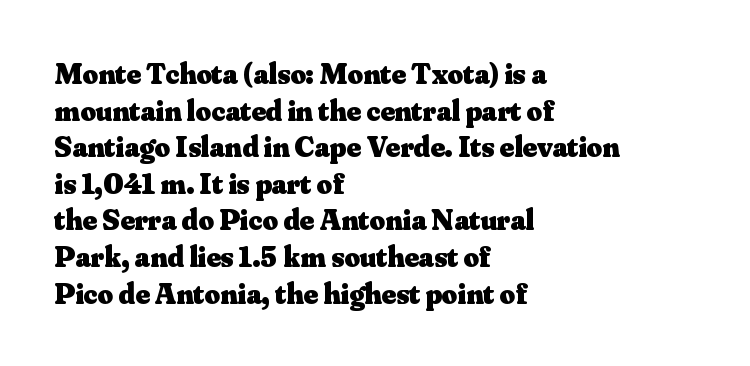
Character widths vary here, with narrow letters taking less room than wide ones. Spacing between characters is what you'd get straight out of the box. The rendering shows small feet on the letterforms — a serif design. Just letters on the line, the space beneath them empty. In CSS terms this would be text-align: left. These words are printed bold, with thick strokes throughout.
